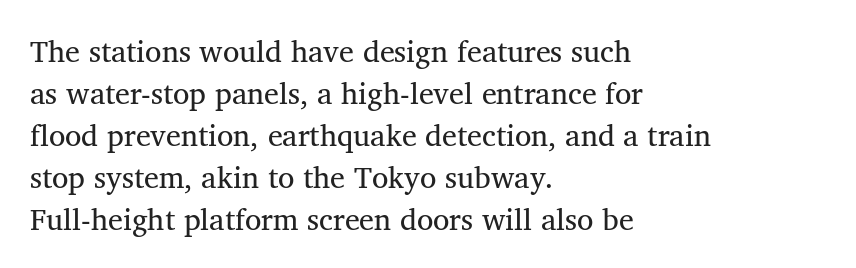
Nobody touched the tracking dial on this one. Compared with typical paragraphs, the rows here are spaced about the same. The type sits square on the baseline with zero lean. Quick note: underline off. Reading down the block, your eye returns to a fixed left position each line.
